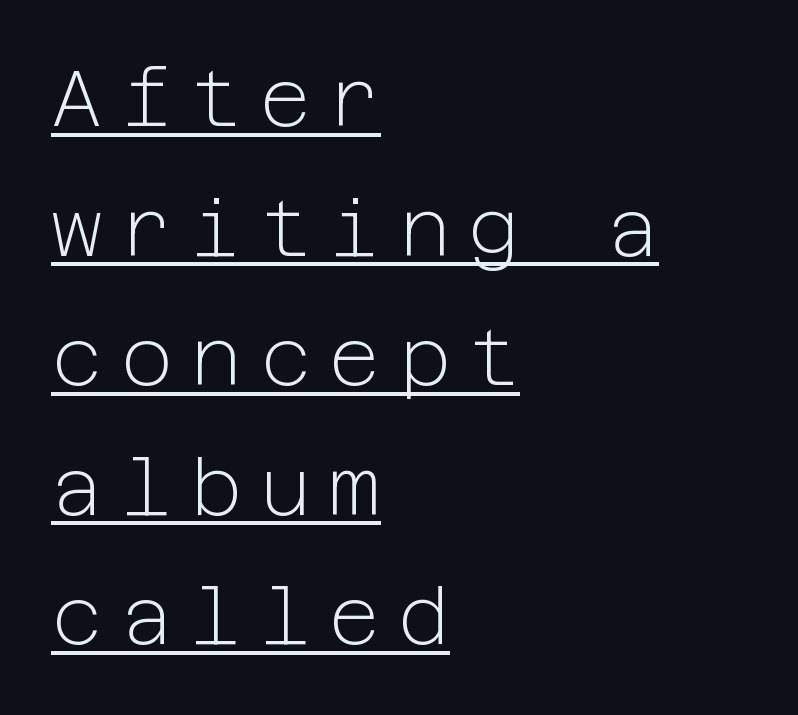
Q: Is the text bold? A: No.
Q: Is the text italic (slanted)? A: No, it is upright.
Q: Is the typeface a serif or a sans-serif typeface? A: Sans-serif.
Q: Is the text underlined? A: Yes.
Q: How is the paragraph aligned? A: Left-aligned.
Q: Is the spacing between letters normal or unusually wide? A: Unusually wide.
Q: Is the spacing between lines tight, normal or loose? A: Normal.
Q: Width (condensed, normal, or wide)? A: Normal.
Q: Stroke contrast? A: Low.
Q: x-height? A: Medium.
